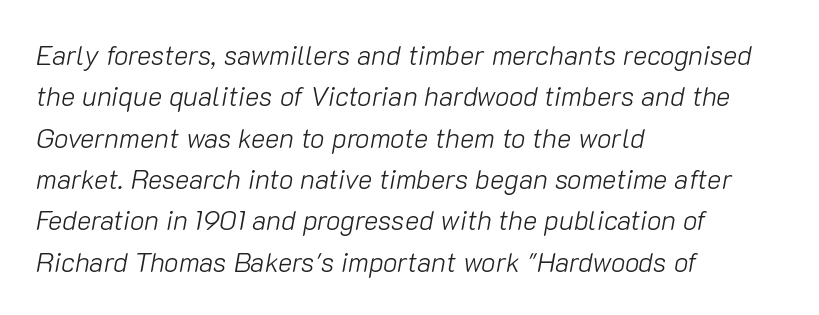
{"italic": "yes", "lean": "right", "slant_degrees": 10, "bold": "no", "underline": "no", "align": "left", "line_spacing": "normal", "line_spacing_ratio": 1.53, "letter_spacing": "normal", "letter_spacing_em": 0.0, "glyph_px": 27}
